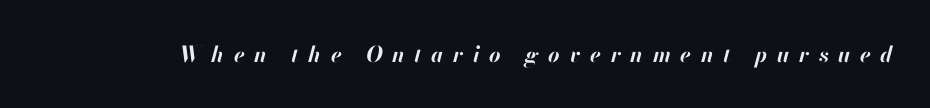
{"italic": "yes", "lean": "right", "slant_degrees": 13, "bold": "yes", "underline": "no", "letter_spacing": "wide", "letter_spacing_em": 0.43, "glyph_px": 22}
